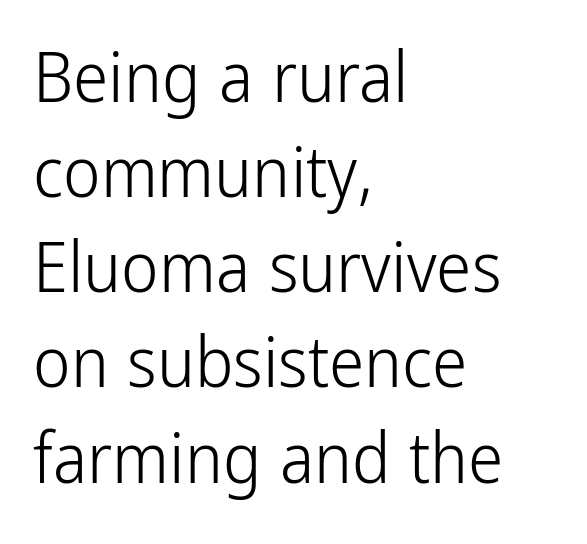
This sample uses plain, unmodified letter spacing. Reading down the column, the eye jumps a familiar distance to each next line. Any mark beneath the type? The region is blank. The weight would be labelled regular, book, light, or lighter still. This rendering employs a face without finishing strokes, i.e., a sans-serif.
